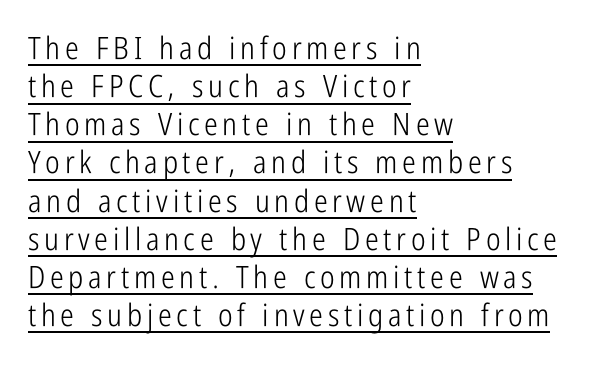
The image shows 31 px light, condensed sans-serif type, upright; set left-aligned, line spacing 1.23x, underlined; low stroke contrast and a medium x-height.
